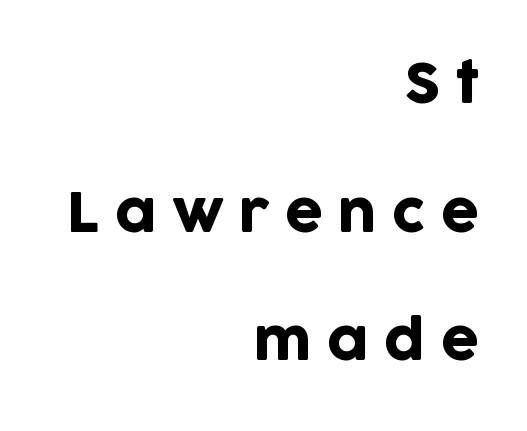
{"serif": "no", "italic": "no", "width": "normal", "stroke_contrast": "low", "x_height": "large", "monospaced": "no", "underline": "no", "align": "right", "line_spacing": "loose", "line_spacing_ratio": 2.38, "letter_spacing": "wide", "letter_spacing_em": 0.28, "glyph_px": 54}
